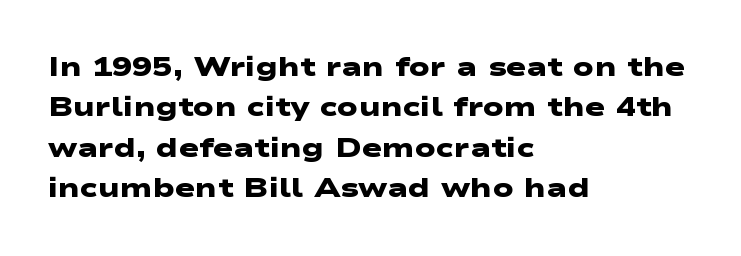
Q: Is the text bold? A: Yes.
Q: Is the text underlined? A: No.
Q: How is the paragraph aligned? A: Left-aligned.
Q: Is the spacing between letters normal or unusually wide? A: Normal.
Q: Is the spacing between lines tight, normal or loose? A: Normal.
